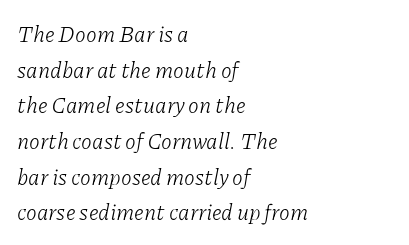
These lines were composed using italics. Between one letter and the next there's only the usual sliver of space. Heaviness? Minimal to ordinary, like unemphasized prose. Vertical spacing — default. These lines are set flush left with a ragged right edge.
